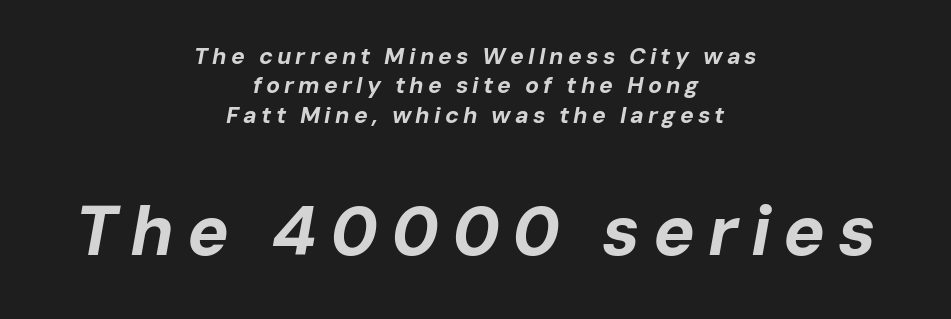
Q: Is the text bold? A: Yes.
Q: Is the text italic (slanted)? A: Yes, it leans right by about 10 degrees.
Q: Is the text underlined? A: No.
Q: How is the paragraph aligned? A: Centered.
Q: Is the spacing between lines tight, normal or loose? A: Normal.
Q: Which block of text is set in a larger size, the first (top) or the second (bottom)? A: The second (bottom) one.
Q: Width (condensed, normal, or wide)? A: Normal.
Q: Stroke contrast? A: Low.
Q: x-height? A: Medium.
Q: Monospaced? A: No.
